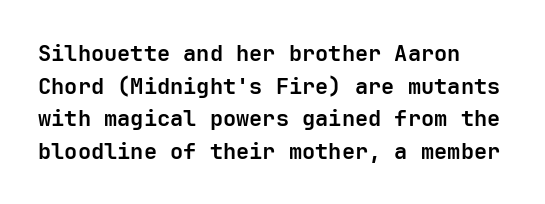
The image shows 22 px bold type, upright; set normal line spacing (1.48x), normal letter spacing, not underlined.
